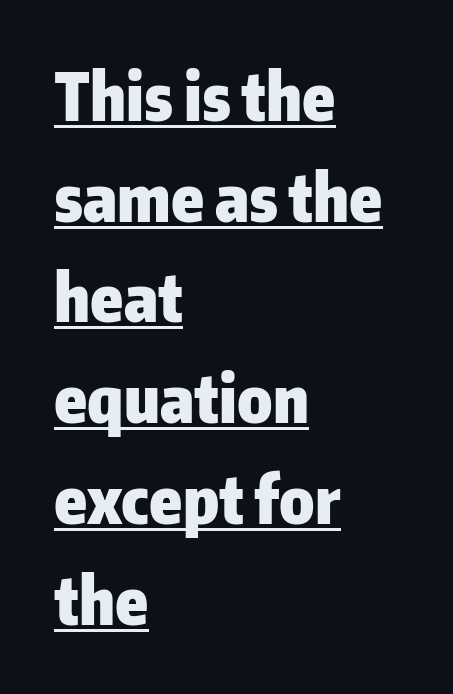
{"serif": "no", "italic": "no", "bold": "yes", "weight": "heavy", "width": "normal", "stroke_contrast": "low", "x_height": "medium", "monospaced": "no", "underline": "yes", "align": "left", "line_spacing": "normal", "line_spacing_ratio": 1.55, "letter_spacing": "normal", "letter_spacing_em": 0.0, "glyph_px": 65}
